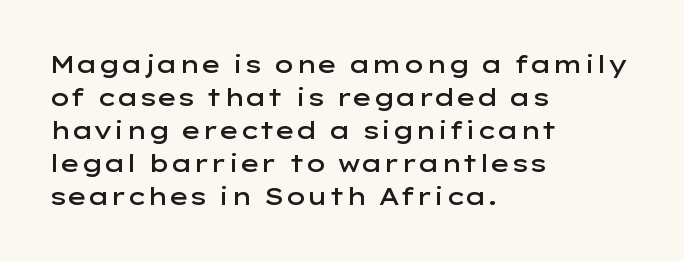
The image shows 24 px text type, upright; set left-aligned, normal line spacing (1.38x), normal letter spacing, not underlined.
